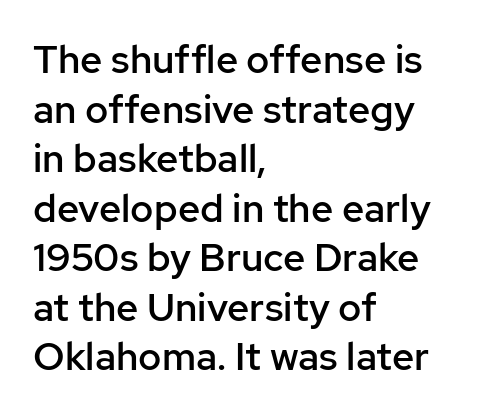
{"serif": "no", "italic": "no", "bold": "semi", "weight": "semibold", "width": "normal", "stroke_contrast": "low", "x_height": "medium", "monospaced": "no", "underline": "no", "align": "left", "line_spacing": "normal", "line_spacing_ratio": 1.27, "letter_spacing": "normal", "letter_spacing_em": 0.0, "glyph_px": 39}
